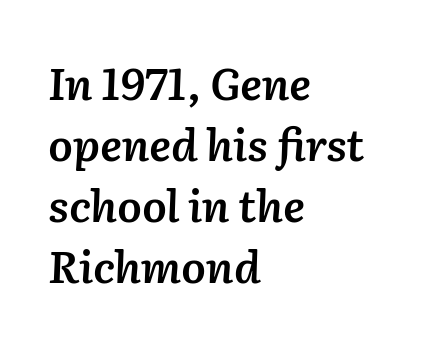
The passage shown is typed in a proportional face where columns would drift. This sample keeps an unexceptional amount of space between lines. Would a proofreader flag this as italicized? Yes. Inter-character spacing is left at the font's built-in metrics.
